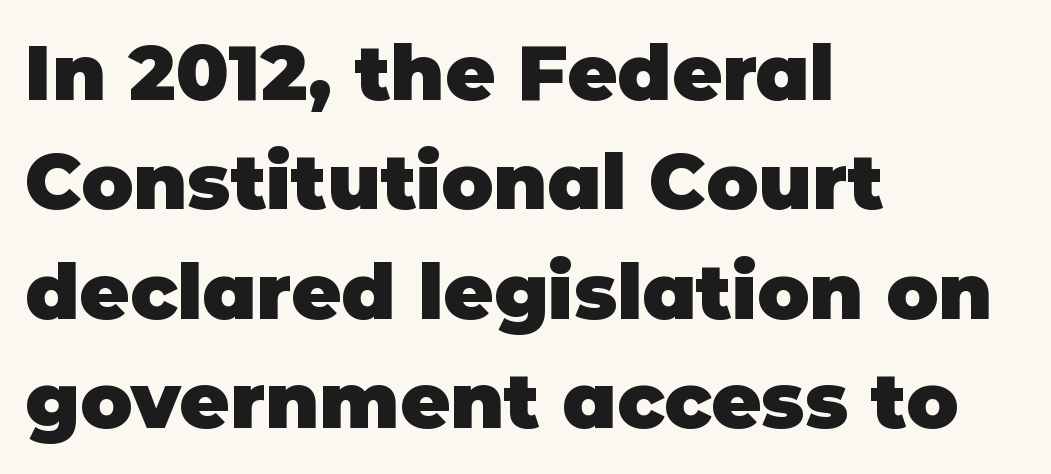
{"serif": "no", "italic": "no", "bold": "yes", "weight": "heavy", "width": "normal", "stroke_contrast": "low", "x_height": "large", "monospaced": "no", "underline": "no", "align": "left", "line_spacing": "normal", "line_spacing_ratio": 1.42, "letter_spacing": "normal", "letter_spacing_em": 0.0, "glyph_px": 77}
